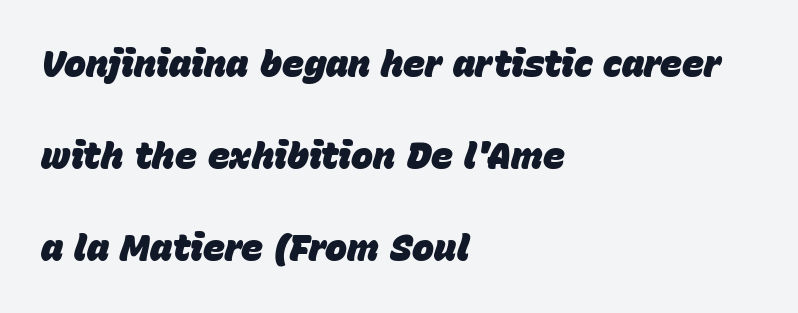
Q: Is the text bold? A: Yes.
Q: Is the text italic (slanted)? A: Yes, it leans right by about 15 degrees.
Q: Is the text underlined? A: No.
Q: How is the paragraph aligned? A: Left-aligned.
Q: Is the spacing between letters normal or unusually wide? A: Normal.
Q: Is the spacing between lines tight, normal or loose? A: Loose.
Q: Width (condensed, normal, or wide)? A: Normal.
Q: Stroke contrast? A: Low.
Q: x-height? A: Large.
Q: Monospaced? A: No.
